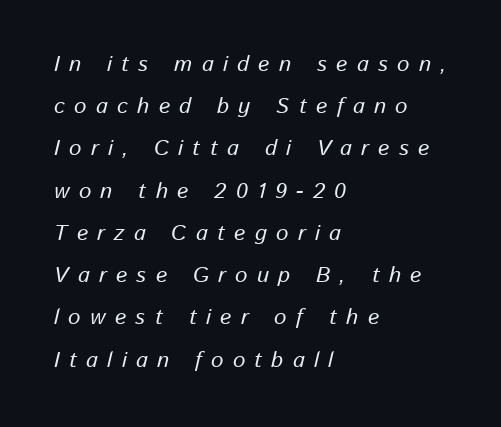
{"italic": "yes", "lean": "right", "slant_degrees": 13, "underline": "no", "align": "left", "line_spacing": "loose", "line_spacing_ratio": 1.92, "letter_spacing": "wide", "letter_spacing_em": 0.42, "glyph_px": 22}
